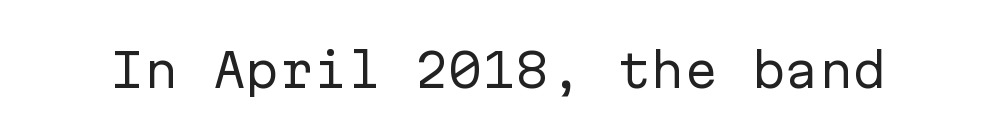
Q: Is the text bold? A: No.
Q: Is the text italic (slanted)? A: No, it is upright.
Q: Is the typeface a serif or a sans-serif typeface? A: Sans-serif.
Q: Is the text underlined? A: No.
Q: Is the spacing between letters normal or unusually wide? A: Normal.
Q: Width (condensed, normal, or wide)? A: Normal.
Q: Stroke contrast? A: Low.
Q: x-height? A: Medium.
Q: Monospaced? A: Yes.
